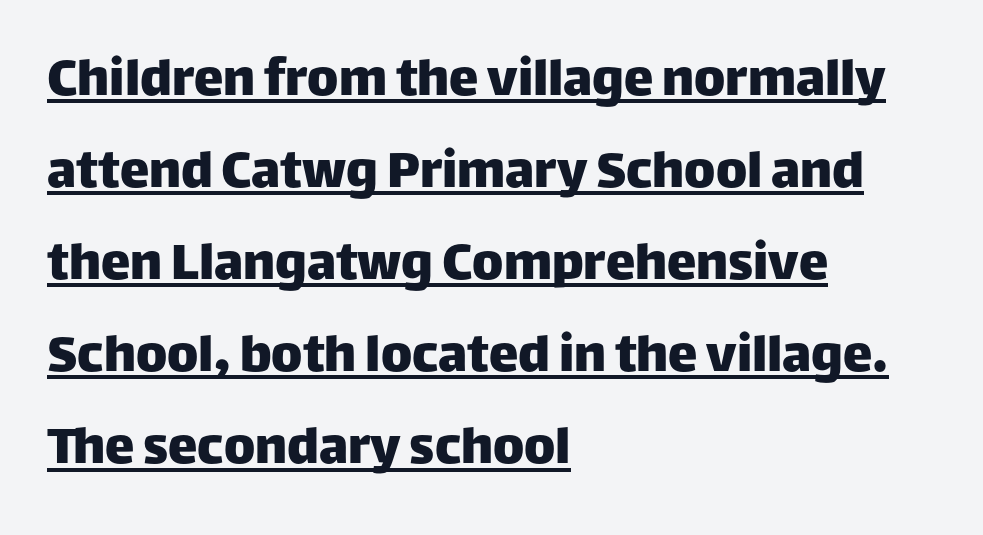
{"serif": "no", "italic": "no", "width": "normal", "stroke_contrast": "low", "x_height": "large", "monospaced": "no", "underline": "yes", "align": "left", "line_spacing": "normal", "line_spacing_ratio": 1.56, "letter_spacing": "normal", "letter_spacing_em": 0.0, "glyph_px": 59}
